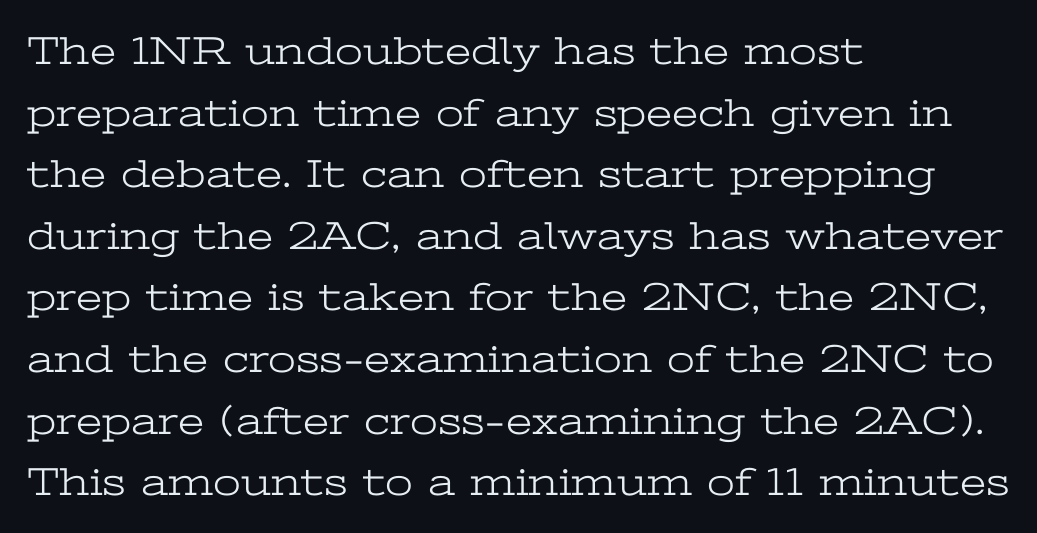
The image shows 40 px light, wide serif type, upright; set left-aligned, normal line spacing (1.54x), normal letter spacing, not underlined; low stroke contrast and a medium x-height.
